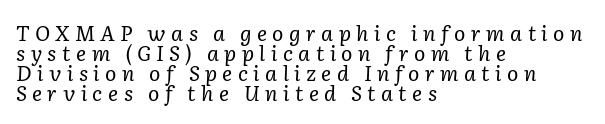
A light-to-regular cut is what we see here. The face used here has a pronounced slope to its letters. Notice how descenders almost collide with the ascenders below — that's tight leading. Students, note that the glyphs here are deliberately spaced far apart. Line beginnings align vertically; line endings do not.
